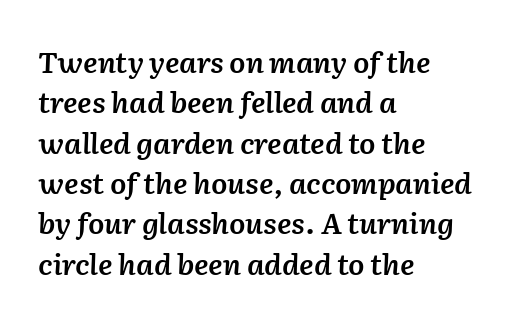
Q: Is the text bold? A: Semi-bold.
Q: Is the text italic (slanted)? A: Yes, it leans right by about 2 degrees.
Q: Is the text underlined? A: No.
Q: How is the paragraph aligned? A: Left-aligned.
Q: Is the spacing between letters normal or unusually wide? A: Normal.
Q: Is the spacing between lines tight, normal or loose? A: Normal.
Q: Width (condensed, normal, or wide)? A: Normal.
Q: Stroke contrast? A: Low.
Q: x-height? A: Medium.
Q: Monospaced? A: No.
